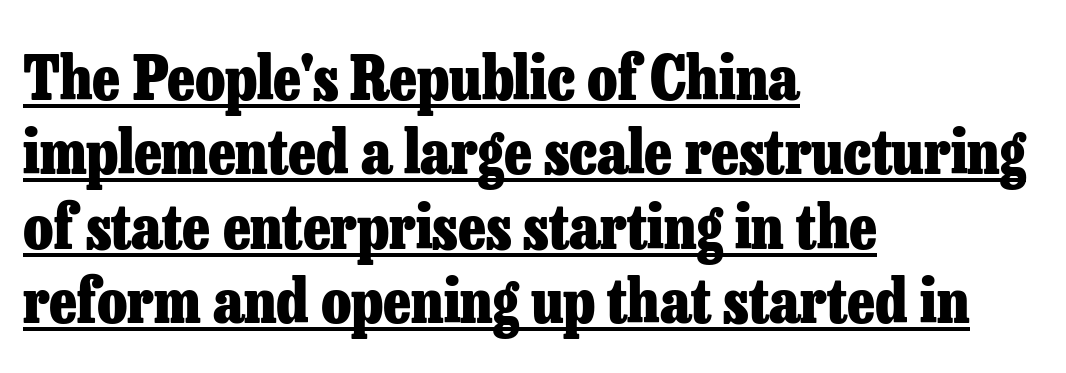
{"serif": "yes", "italic": "no", "bold": "yes", "weight": "heavy", "width": "normal", "stroke_contrast": "low", "x_height": "medium", "monospaced": "no", "underline": "yes", "align": "left", "line_spacing_ratio": 1.22, "letter_spacing": "normal", "letter_spacing_em": 0.0, "glyph_px": 61}
